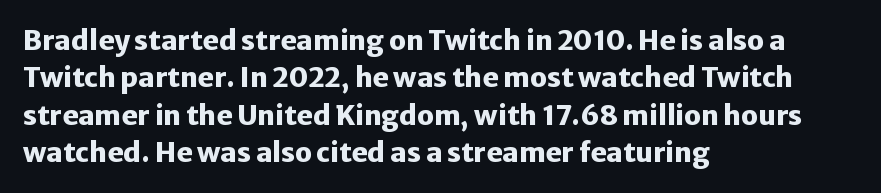
Q: Is the text bold? A: Yes.
Q: Is the text italic (slanted)? A: No, it is upright.
Q: Is the text underlined? A: No.
Q: How is the paragraph aligned? A: Left-aligned.
Q: Is the spacing between letters normal or unusually wide? A: Normal.
Q: Is the spacing between lines tight, normal or loose? A: Normal.
